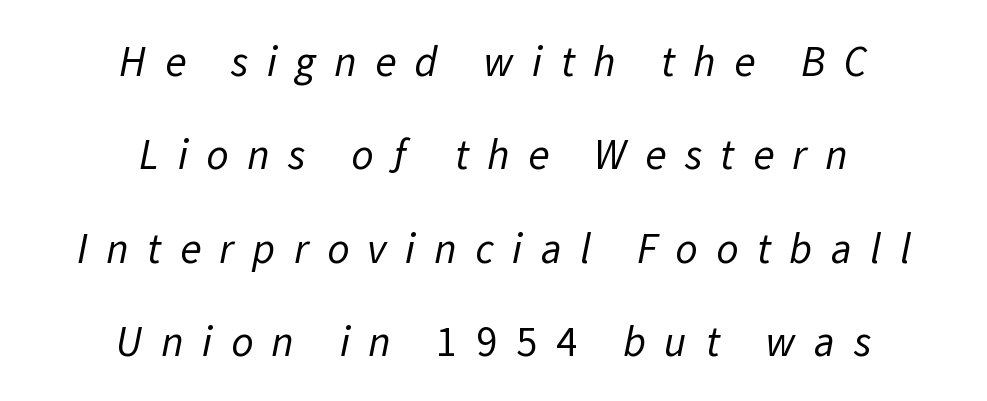
The image shows 43 px regular-weight sans-serif type; set centered, loose line spacing (2.17x), unusually wide letter spacing (+0.43 em), not underlined; low stroke contrast and a medium x-height.
